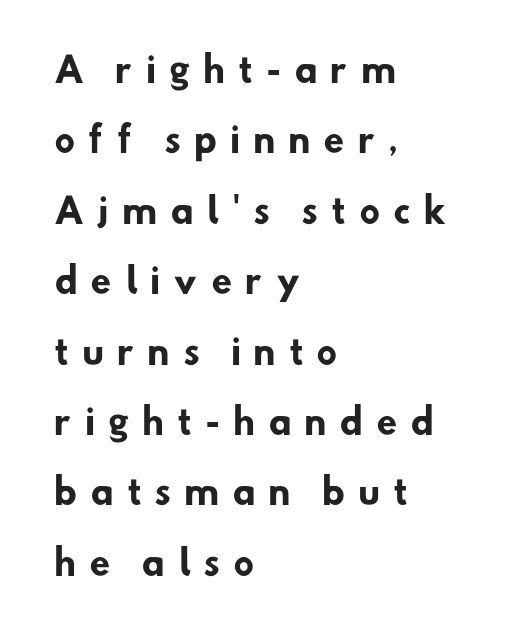
You could not count columns in this text — the font is proportionally spaced. Display-style spreading of the glyphs; the letterfit is very open. The strokes are fattened all the way to bold. Notice how the passage keeps a crisp vertical edge on the left only. Rows of type keep a wide berth in the vertical direction. A clean baseline with only descenders dipping below it.
